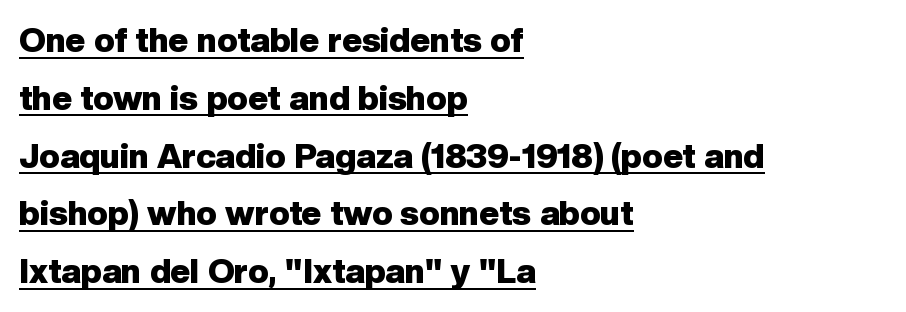
{"serif": "no", "italic": "no", "bold": "yes", "weight": "heavy", "width": "normal", "stroke_contrast": "low", "x_height": "medium", "monospaced": "no", "underline": "yes", "align": "left", "line_spacing": "normal", "line_spacing_ratio": 1.7, "letter_spacing": "normal", "letter_spacing_em": 0.0, "glyph_px": 34}
